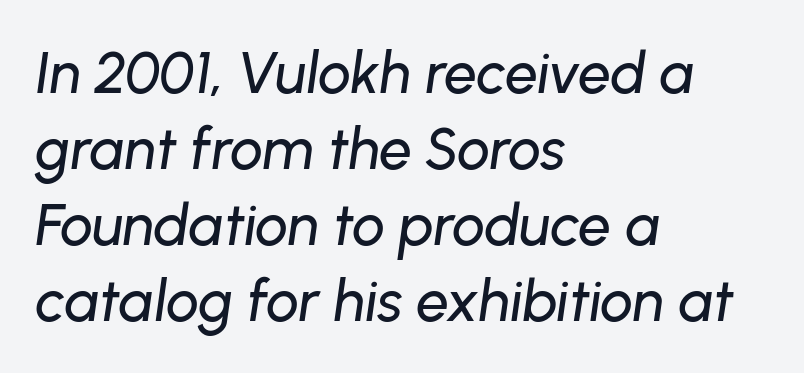
The image shows 58 px text type, italic (leaning right); set left-aligned, normal line spacing (1.31x), normal letter spacing, not underlined; low stroke contrast and a medium x-height.
